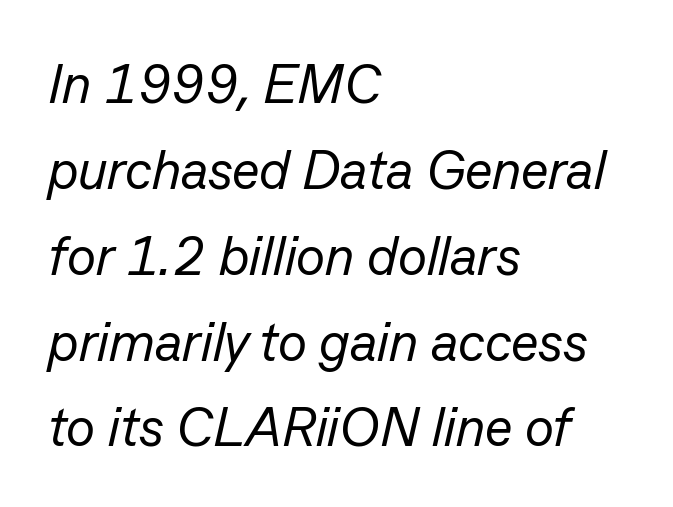
Each stroke keeps to a modest, everyday thickness or less. Compared with ordinary roman type, these characters are visibly tilted. The space between consecutive lines is moderate. Horizontally, the lines are justified to the leading edge only.
